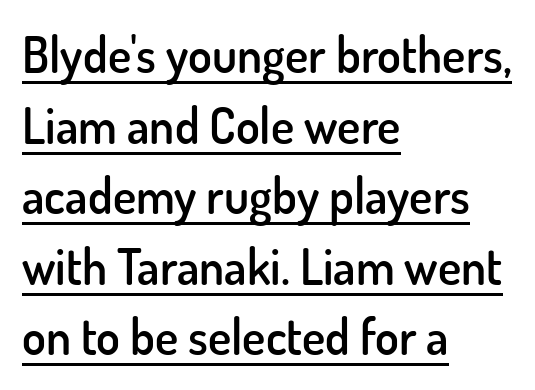
Q: Is the text bold? A: Semi-bold.
Q: Is the text italic (slanted)? A: No, it is upright.
Q: Is the typeface a serif or a sans-serif typeface? A: Sans-serif.
Q: Is the text underlined? A: Yes.
Q: How is the paragraph aligned? A: Left-aligned.
Q: Is the spacing between letters normal or unusually wide? A: Normal.
Q: Is the spacing between lines tight, normal or loose? A: Normal.
Q: Width (condensed, normal, or wide)? A: Normal.
Q: Stroke contrast? A: Low.
Q: x-height? A: Small.
Q: Monospaced? A: No.
